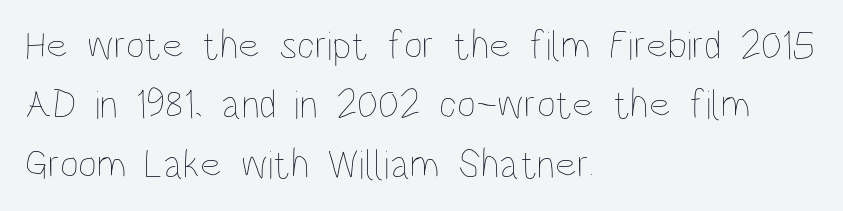
The glyphs are unaccompanied by any horizontal stroke below them. Nope, not italic — everything's standing straight. Visually the block forms a straight wall on the left and a jagged coastline on the right. Think of a printed novel: that variable character pitch is what you see here.
